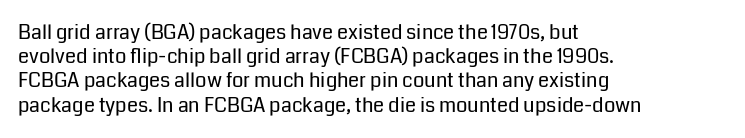
Tall strokes in this sample are plumb rather than angled. Decoration check: the copy has no underline. Words appear dense and cohesive because spacing is normal. The typesetter chose a ragged-right arrangement here.
